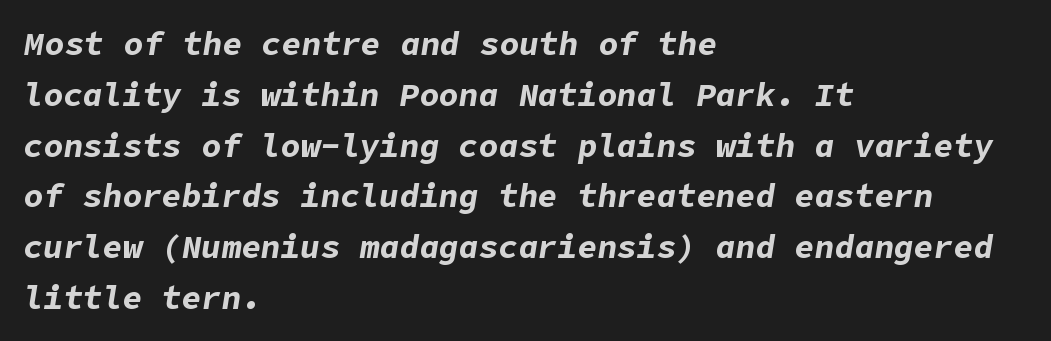
Q: Is the text bold? A: Yes.
Q: Is the text italic (slanted)? A: Yes, it leans right by about 9 degrees.
Q: Is the text underlined? A: No.
Q: How is the paragraph aligned? A: Left-aligned.
Q: Is the spacing between letters normal or unusually wide? A: Normal.
Q: Is the spacing between lines tight, normal or loose? A: Normal.
Q: Width (condensed, normal, or wide)? A: Normal.
Q: Stroke contrast? A: Low.
Q: x-height? A: Medium.
